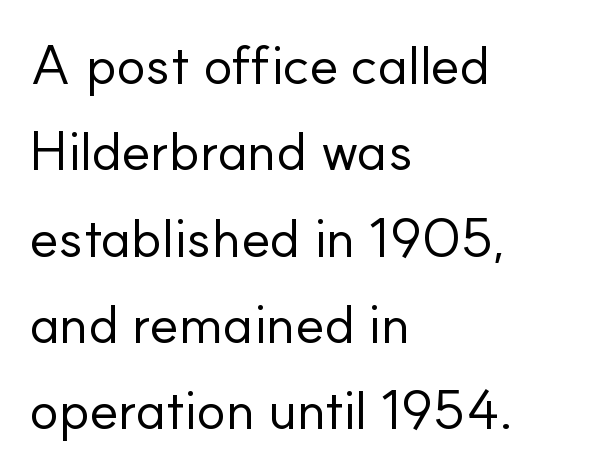
Q: Is the text bold? A: No.
Q: Is the text italic (slanted)? A: No, it is upright.
Q: Is the typeface a serif or a sans-serif typeface? A: Sans-serif.
Q: Is the text underlined? A: No.
Q: How is the paragraph aligned? A: Left-aligned.
Q: Is the spacing between letters normal or unusually wide? A: Normal.
Q: Is the spacing between lines tight, normal or loose? A: Normal.
Q: Width (condensed, normal, or wide)? A: Normal.
Q: Stroke contrast? A: Low.
Q: x-height? A: Small.
Q: Monospaced? A: No.
